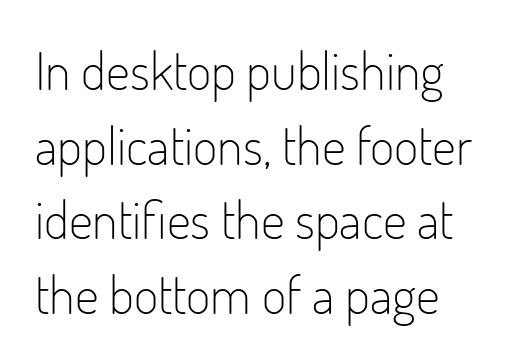
Q: Is the text bold? A: No.
Q: Is the text italic (slanted)? A: No, it is upright.
Q: Is the typeface a serif or a sans-serif typeface? A: Sans-serif.
Q: Is the text underlined? A: No.
Q: Is the spacing between letters normal or unusually wide? A: Normal.
Q: Is the spacing between lines tight, normal or loose? A: Normal.
Q: Width (condensed, normal, or wide)? A: Condensed.
Q: Stroke contrast? A: Low.
Q: x-height? A: Small.
Q: Monospaced? A: No.
